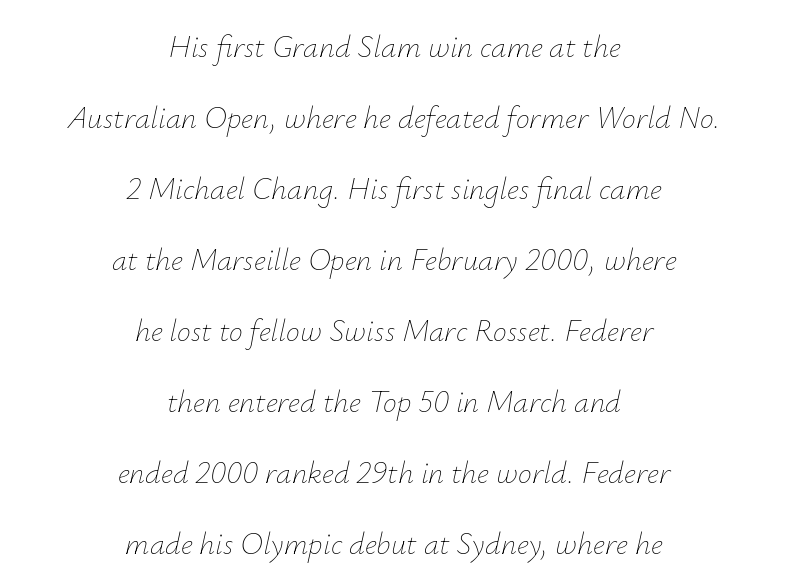
The image shows 31 px thin type, italic (leaning right); set centered, loose line spacing (2.29x), normal letter spacing, not underlined; low stroke contrast and a small x-height.
